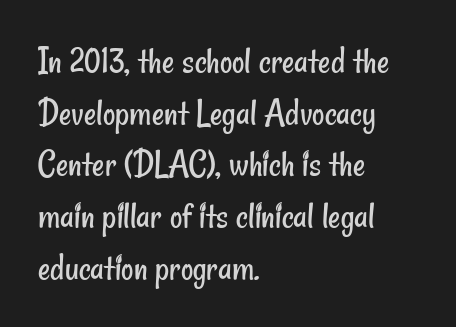
Q: Is the text bold? A: No.
Q: Is the typeface a serif or a sans-serif typeface? A: Sans-serif.
Q: Is the text underlined? A: No.
Q: How is the paragraph aligned? A: Left-aligned.
Q: Is the spacing between letters normal or unusually wide? A: Normal.
Q: Is the spacing between lines tight, normal or loose? A: Normal.
Q: Width (condensed, normal, or wide)? A: Condensed.
Q: Stroke contrast? A: Low.
Q: x-height? A: Small.
Q: Monospaced? A: No.
